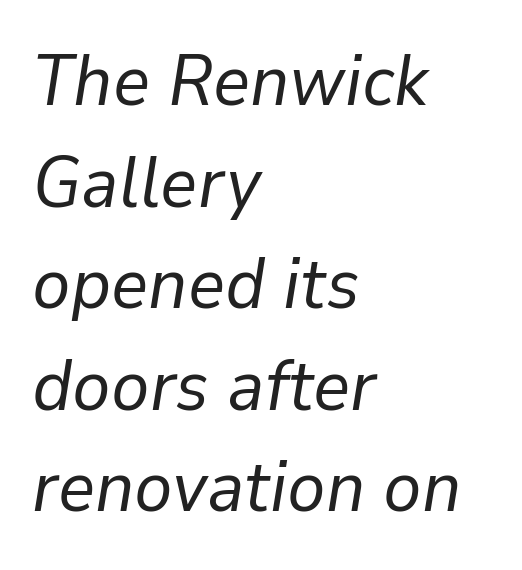
Check under the words: just untouched page. An italicized treatment has been applied to the whole sample. Every row of glyphs begins at an identical x-position on the left. The letterforms sit at book weight or below.
